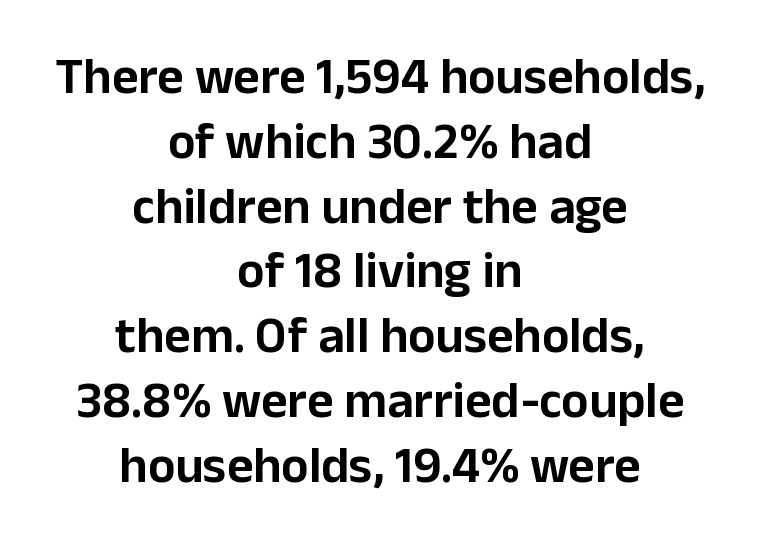
The image shows 51 px sans-serif type, upright; set centered, normal line spacing (1.27x), normal letter spacing, not underlined; low stroke contrast and a medium x-height.
